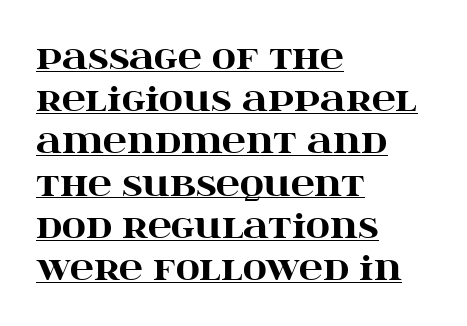
{"serif": "yes", "italic": "no", "bold": "yes", "weight": "heavy", "width": "wide", "stroke_contrast": "high", "x_height": "large", "monospaced": "no", "underline": "yes", "align": "left", "line_spacing": "normal", "line_spacing_ratio": 1.28, "letter_spacing": "normal", "letter_spacing_em": 0.0, "glyph_px": 33}
